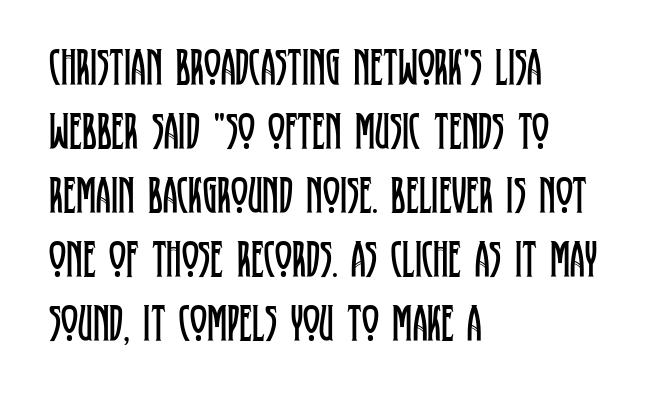
{"serif": "yes", "italic": "no", "bold": "no", "weight": "regular", "width": "condensed", "stroke_contrast": "low", "x_height": "large", "monospaced": "no", "underline": "no", "align": "left", "line_spacing_ratio": 1.23, "letter_spacing": "normal", "letter_spacing_em": 0.0, "glyph_px": 52}
